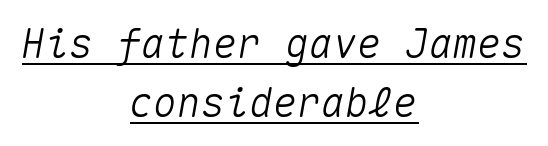
Q: Is the text italic (slanted)? A: Yes, it leans right by about 10 degrees.
Q: Is the text underlined? A: Yes.
Q: How is the paragraph aligned? A: Centered.
Q: Is the spacing between letters normal or unusually wide? A: Normal.
Q: Is the spacing between lines tight, normal or loose? A: Normal.
Q: Width (condensed, normal, or wide)? A: Normal.
Q: Stroke contrast? A: Medium.
Q: x-height? A: Medium.
Q: Monospaced? A: Yes.
